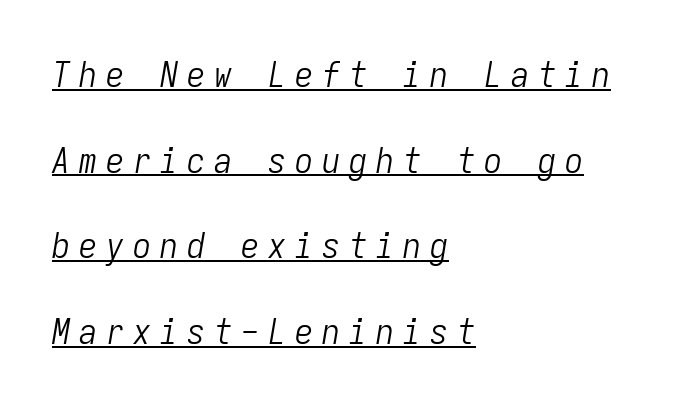
Is this a fixed-width face? Yes — each glyph sits in an identical cell. A classic flush-left, rag-right setting is used for this passage. Heft: none added — not bold. In terms of posture, this sample is oblique.
